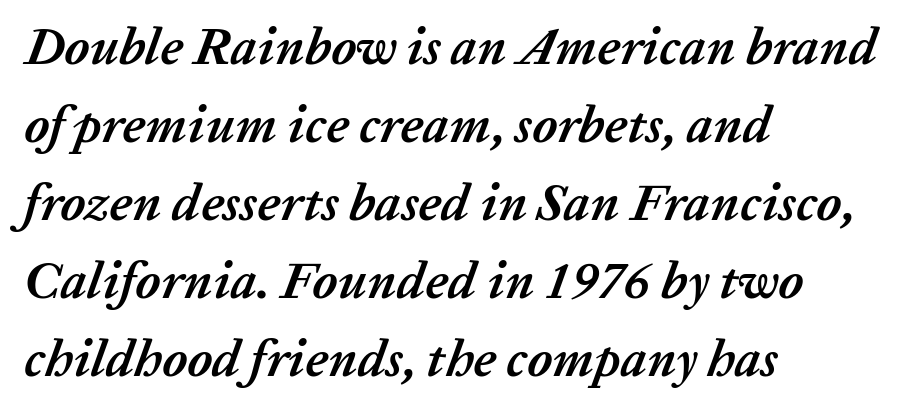
Q: Is the text bold? A: Yes.
Q: Is the text italic (slanted)? A: Yes, it leans right by about 20 degrees.
Q: Is the text underlined? A: No.
Q: How is the paragraph aligned? A: Left-aligned.
Q: Is the spacing between letters normal or unusually wide? A: Normal.
Q: Is the spacing between lines tight, normal or loose? A: Normal.
Q: Width (condensed, normal, or wide)? A: Normal.
Q: Stroke contrast? A: Low.
Q: x-height? A: Medium.
Q: Monospaced? A: No.
